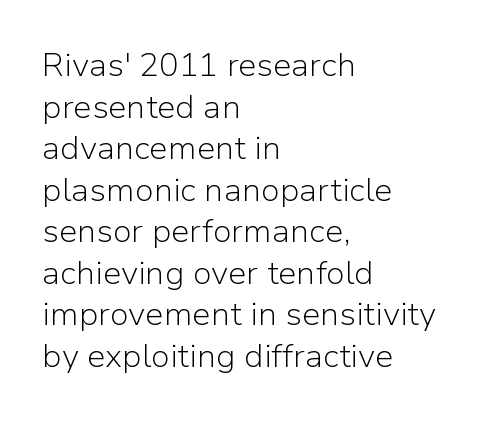
Q: Is the text bold? A: No.
Q: Is the text italic (slanted)? A: No, it is upright.
Q: Is the typeface a serif or a sans-serif typeface? A: Sans-serif.
Q: Is the text underlined? A: No.
Q: How is the paragraph aligned? A: Left-aligned.
Q: Is the spacing between letters normal or unusually wide? A: Normal.
Q: Is the spacing between lines tight, normal or loose? A: Normal.
Q: Width (condensed, normal, or wide)? A: Normal.
Q: Stroke contrast? A: Low.
Q: x-height? A: Medium.
Q: Monospaced? A: No.
